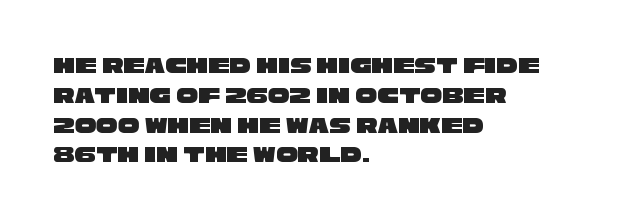
{"underline": "no", "align": "left", "line_spacing_ratio": 1.24, "letter_spacing": "normal", "letter_spacing_em": 0.0, "glyph_px": 24}
